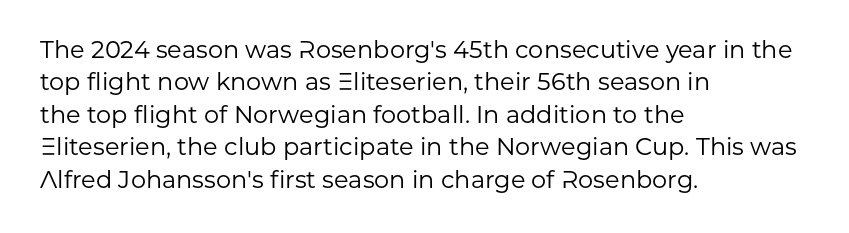
The typesetter chose a ragged-right arrangement here. In terms of letterspacing, this is plain default setting. Descenders hang freely into open space. A typesetter would call this leading conventional body-copy spacing. Stems and bowls with no extra thickness — not bold.
